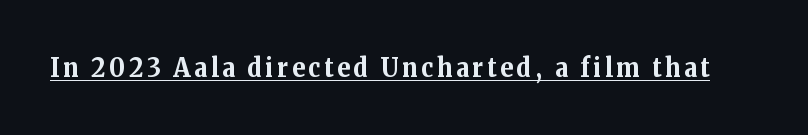
The image shows 27 px bold type, upright; set underlined.
